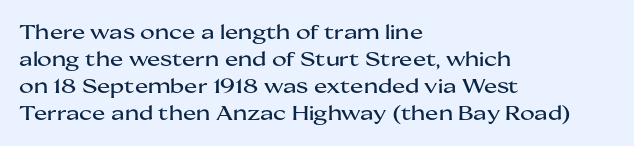
One-word summary of the alignment: left. The words here are not underlined. The passage shown stacks its lines at a standard gap. These lines were composed using upright roman letters.
